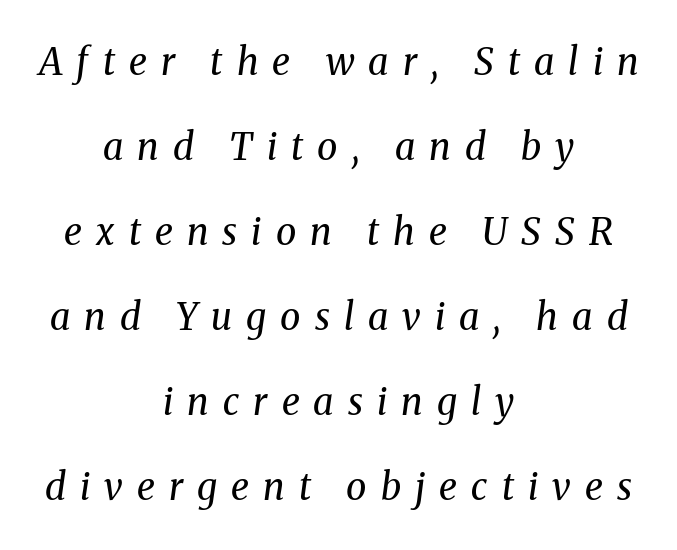
{"serif": "yes", "italic": "yes", "lean": "right", "slant_degrees": 8, "bold": "no", "weight": "regular", "width": "normal", "stroke_contrast": "medium", "x_height": "medium", "monospaced": "no", "underline": "no", "align": "center", "line_spacing": "loose", "line_spacing_ratio": 2.3, "letter_spacing": "wide", "letter_spacing_em": 0.38, "glyph_px": 37}
